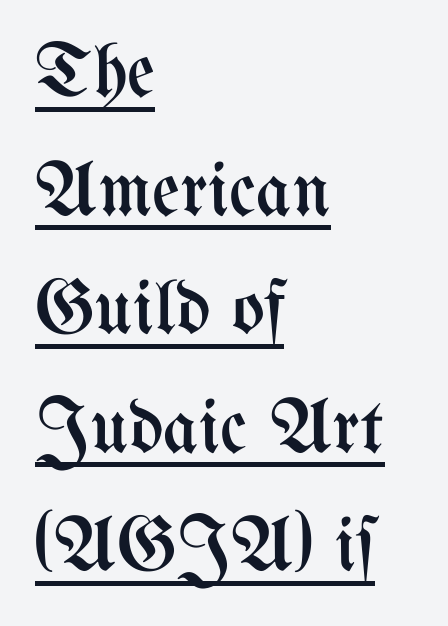
The horizontal fit of the characters is conventional and even. The lettering holds an erect, upright posture throughout. You could not count columns in this text — the font is proportionally spaced. The paragraph has a hard left edge and a soft right edge. Underlining? Definitely there.
